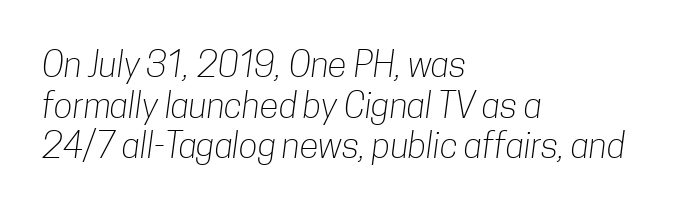
The image shows 35 px light, condensed sans-serif type; set left-aligned, line spacing 1.16x, normal letter spacing, not underlined; low stroke contrast and a medium x-height.
